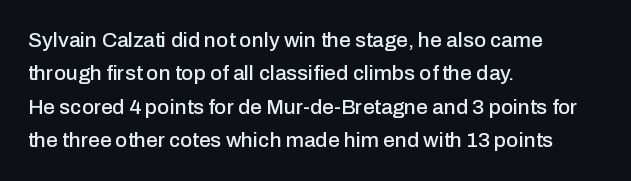
The image shows 21 px text type, upright; set left-aligned, normal line spacing (1.59x), normal letter spacing, not underlined.
